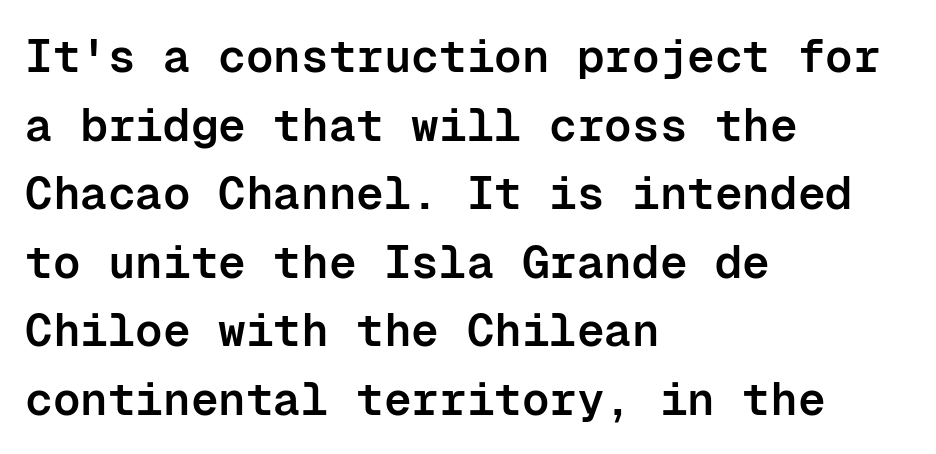
{"serif": "no", "italic": "no", "bold": "semi", "weight": "semibold", "width": "normal", "stroke_contrast": "low", "x_height": "medium", "monospaced": "yes", "underline": "no", "align": "left", "line_spacing": "normal", "line_spacing_ratio": 1.49, "letter_spacing": "normal", "letter_spacing_em": 0.0, "glyph_px": 46}
